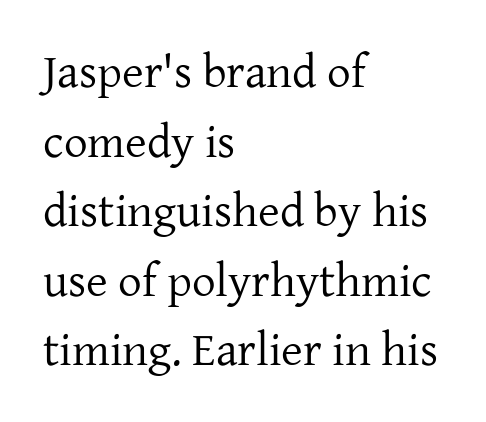
The image shows 47 px regular-weight serif type, upright; set left-aligned, normal line spacing (1.48x), normal letter spacing, not underlined; low stroke contrast and a medium x-height.
